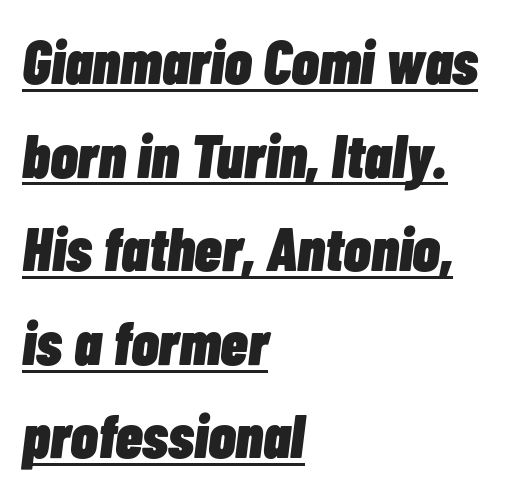
The image shows 62 px heavy, condensed type, italic (leaning right); set left-aligned, normal line spacing (1.51x), normal letter spacing, underlined; low stroke contrast and a medium x-height.
